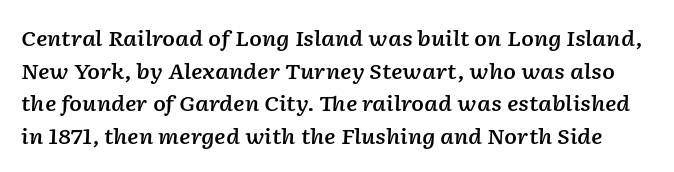
{"italic": "yes", "lean": "right", "slant_degrees": 2, "bold": "semi", "underline": "no", "line_spacing": "normal", "line_spacing_ratio": 1.55, "letter_spacing": "normal", "letter_spacing_em": 0.0, "glyph_px": 21}
